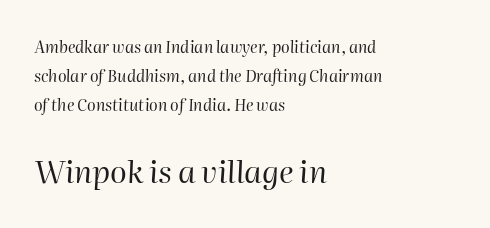
Q: Is the text bold? A: No.
Q: Is the text italic (slanted)? A: Yes, it leans right by about 2 degrees.
Q: Is the text underlined? A: No.
Q: How is the paragraph aligned? A: Left-aligned.
Q: Is the spacing between letters normal or unusually wide? A: Normal.
Q: Which block of text is set in a larger size, the first (top) or the second (bottom)? A: The second (bottom) one.
Q: Width (condensed, normal, or wide)? A: Normal.
Q: Stroke contrast? A: High.
Q: x-height? A: Medium.
Q: Monospaced? A: No.
